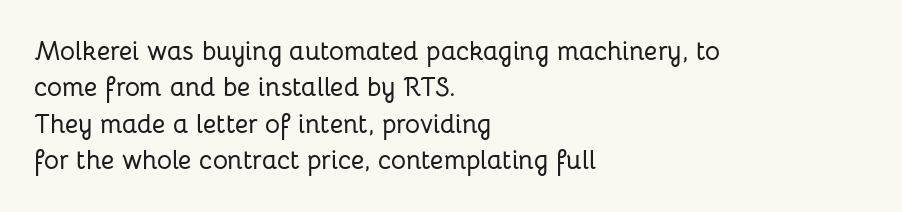
The image shows 26 px text type, upright; set left-aligned, normal line spacing (1.4x), normal letter spacing, not underlined.
